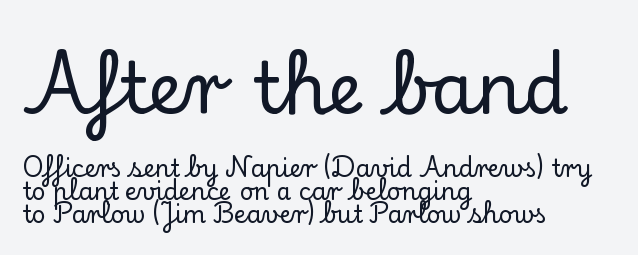
Q: Is the text italic (slanted)? A: No, it is upright.
Q: Is the typeface a serif or a sans-serif typeface? A: Serif.
Q: Is the text underlined? A: No.
Q: How is the paragraph aligned? A: Left-aligned.
Q: Is the spacing between letters normal or unusually wide? A: Normal.
Q: Is the spacing between lines tight, normal or loose? A: Tight.
Q: Which block of text is set in a larger size, the first (top) or the second (bottom)? A: The first (top) one.
Q: Width (condensed, normal, or wide)? A: Normal.
Q: Stroke contrast? A: Low.
Q: x-height? A: Small.
Q: Monospaced? A: No.
